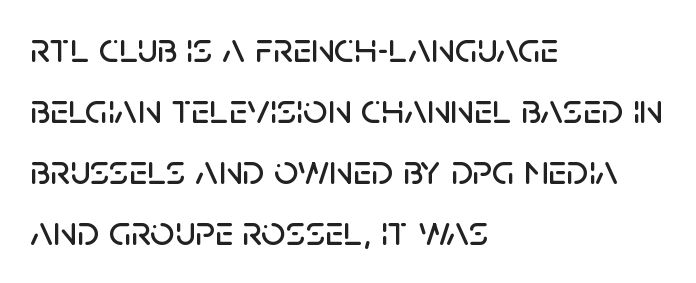
{"serif": "no", "italic": "no", "width": "normal", "stroke_contrast": "low", "x_height": "large", "monospaced": "no", "underline": "no", "align": "left", "line_spacing": "normal", "line_spacing_ratio": 1.42, "letter_spacing": "normal", "letter_spacing_em": 0.0, "glyph_px": 43}
